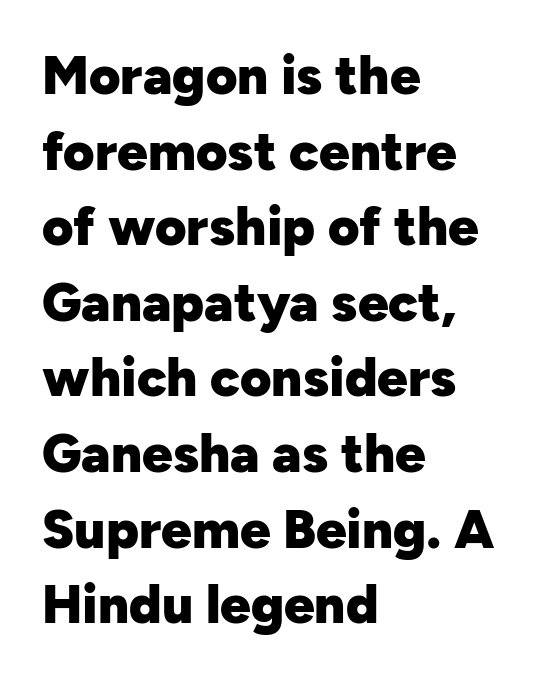
Weight check: bold — yes, fully. Nobody drew a line under any word here. These lines are rendered in a variable-pitch font. Observe the ordinary spacing: letters are neighbours, not strangers.
